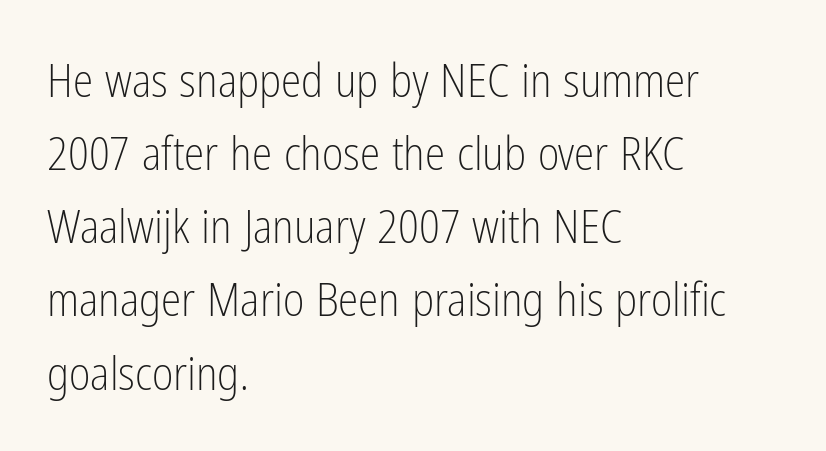
Descenders hang freely into open space. Serif or sans? Sans — the stroke terminals are bare. Varying glyph widths throughout — classic text-font behaviour. Weight: in the light-to-regular range. Italic? Not at all — the glyphs are vertical. Layout note: lines flush left.
